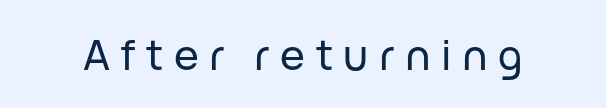
The image shows 42 px sans-serif type, upright; set unusually wide letter spacing (+0.25 em), not underlined; low stroke contrast and a medium x-height.
